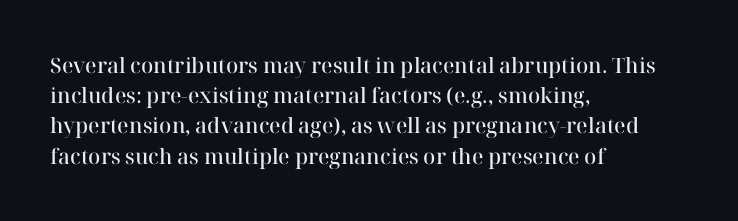
The image shows 21 px text type, upright; set left-aligned, normal line spacing (1.44x), normal letter spacing, not underlined.
